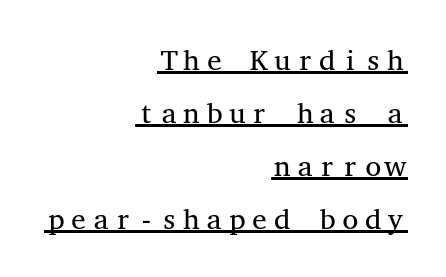
Q: Is the text bold? A: No.
Q: Is the text italic (slanted)? A: No, it is upright.
Q: Is the typeface a serif or a sans-serif typeface? A: Serif.
Q: Is the text underlined? A: Yes.
Q: How is the paragraph aligned? A: Right-aligned.
Q: Is the spacing between letters normal or unusually wide? A: Normal.
Q: Width (condensed, normal, or wide)? A: Wide.
Q: Stroke contrast? A: Medium.
Q: x-height? A: Medium.
Q: Monospaced? A: Yes.
